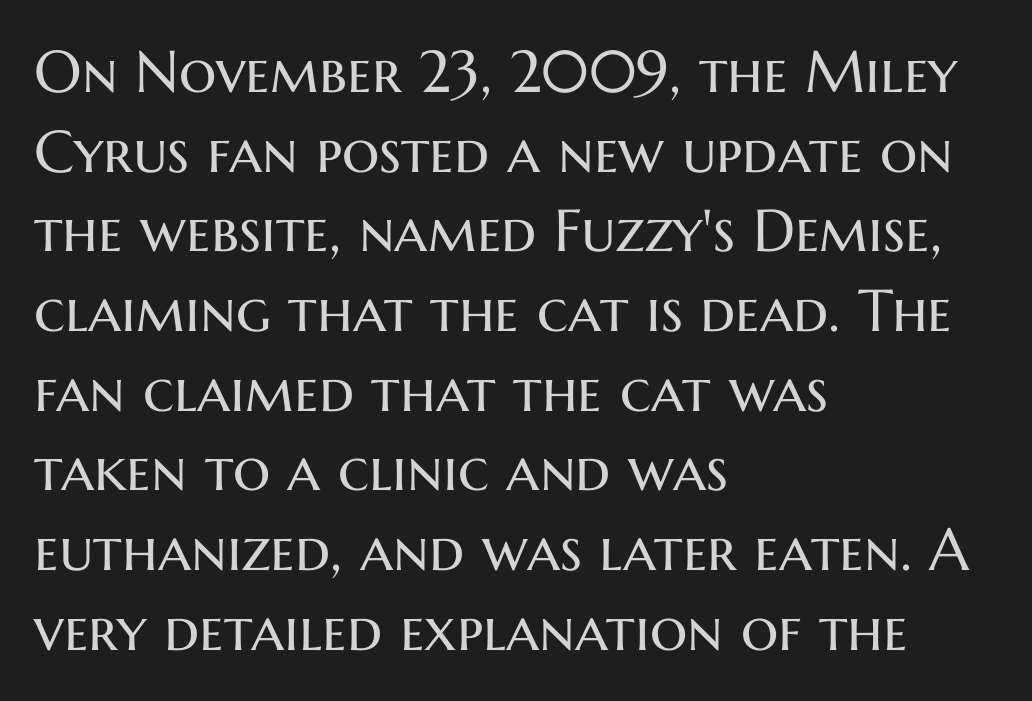
Q: Is the text bold? A: No.
Q: Is the text italic (slanted)? A: No, it is upright.
Q: Is the typeface a serif or a sans-serif typeface? A: Sans-serif.
Q: Is the text underlined? A: No.
Q: How is the paragraph aligned? A: Left-aligned.
Q: Is the spacing between letters normal or unusually wide? A: Normal.
Q: Is the spacing between lines tight, normal or loose? A: Normal.
Q: Width (condensed, normal, or wide)? A: Normal.
Q: Stroke contrast? A: Medium.
Q: x-height? A: Medium.
Q: Monospaced? A: No.
